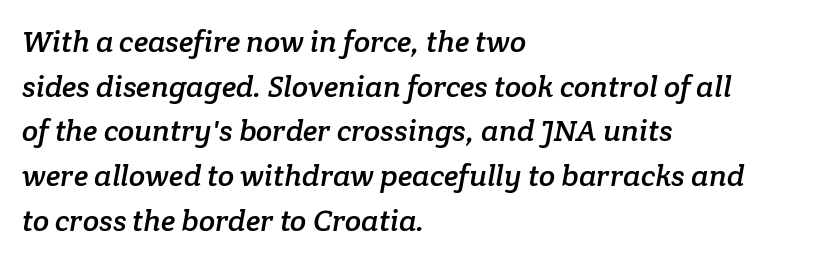
Q: Is the typeface a serif or a sans-serif typeface? A: Serif.
Q: Is the text underlined? A: No.
Q: How is the paragraph aligned? A: Left-aligned.
Q: Is the spacing between letters normal or unusually wide? A: Normal.
Q: Is the spacing between lines tight, normal or loose? A: Normal.
Q: Width (condensed, normal, or wide)? A: Normal.
Q: Stroke contrast? A: Low.
Q: x-height? A: Medium.
Q: Monospaced? A: No.
